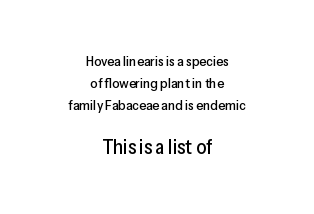
This is the regular roman posture of the typeface. The second block has been scaled up relative to the first. Has an underline been added? It has not. The gaps between neighbouring characters are ordinary and unremarkable.
